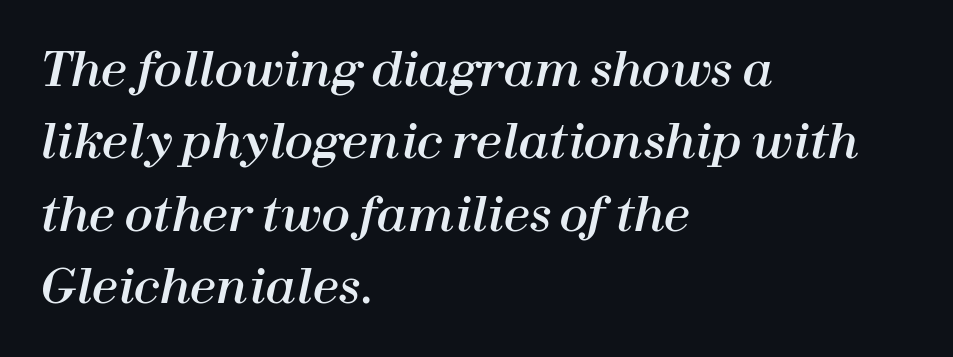
{"italic": "yes", "lean": "right", "slant_degrees": 12, "width": "normal", "stroke_contrast": "high", "x_height": "medium", "monospaced": "no", "underline": "no", "align": "left", "line_spacing": "normal", "line_spacing_ratio": 1.54, "letter_spacing": "normal", "letter_spacing_em": 0.0, "glyph_px": 47}
